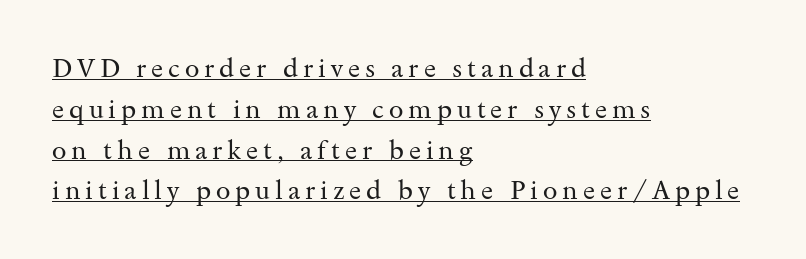
The image shows 26 px text type, upright; set left-aligned, normal line spacing (1.57x), underlined.
